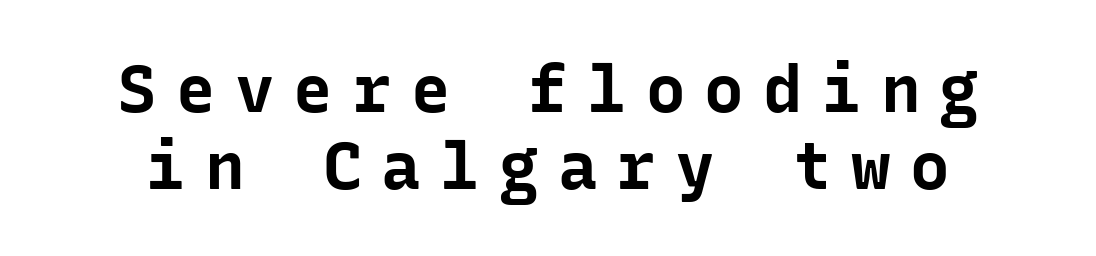
The image shows 66 px bold sans-serif type, upright, monospaced; set line spacing 1.17x, unusually wide letter spacing (+0.29 em), not underlined; low stroke contrast and a medium x-height.
